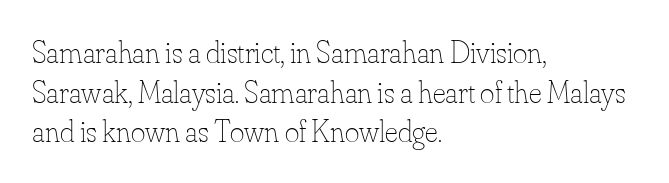
Q: Is the text bold? A: No.
Q: Is the text italic (slanted)? A: No, it is upright.
Q: Is the text underlined? A: No.
Q: How is the paragraph aligned? A: Left-aligned.
Q: Is the spacing between letters normal or unusually wide? A: Normal.
Q: Is the spacing between lines tight, normal or loose? A: Normal.
Q: Width (condensed, normal, or wide)? A: Normal.
Q: Stroke contrast? A: Low.
Q: x-height? A: Small.
Q: Monospaced? A: No.
